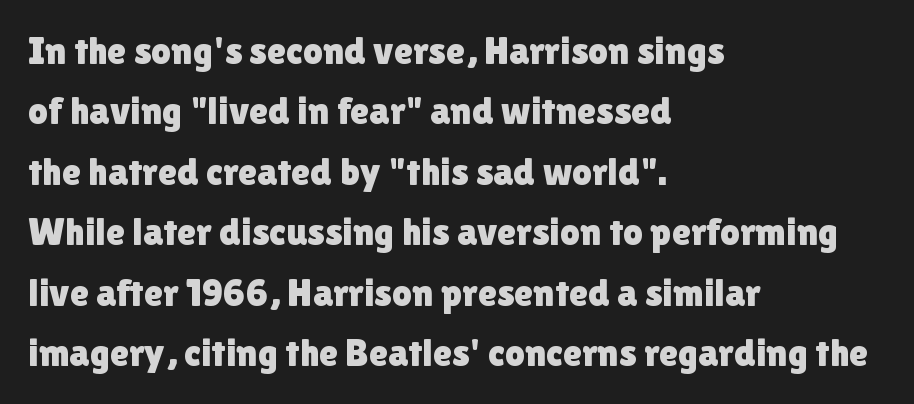
The image shows 39 px sans-serif type, upright; set left-aligned, normal line spacing (1.55x), normal letter spacing, not underlined; a medium x-height.
